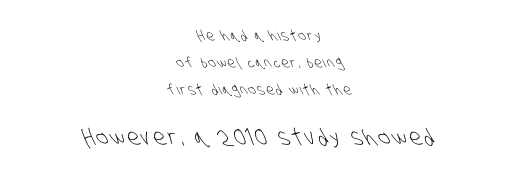
{"bold": "no", "underline": "no", "align": "center", "line_spacing": "loose", "line_spacing_ratio": 1.92, "larger_block": "second", "size_ratio": 1.57, "glyph_px": 22}
